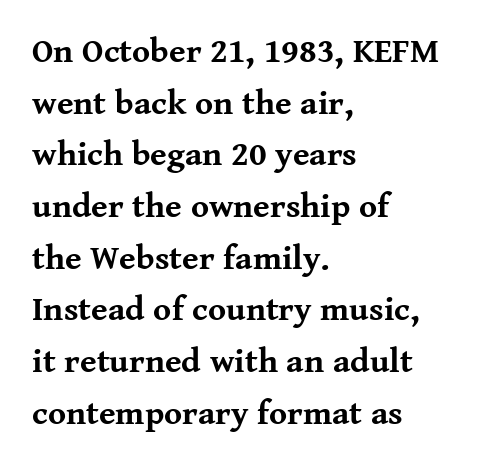
The image shows 34 px bold serif type, upright; set left-aligned, normal line spacing (1.52x), normal letter spacing, not underlined; medium stroke contrast and a medium x-height.
